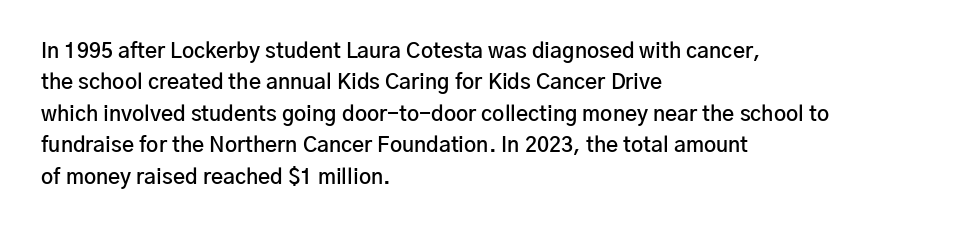
{"italic": "no", "bold": "semi", "underline": "no", "align": "left", "line_spacing": "normal", "line_spacing_ratio": 1.5, "letter_spacing": "normal", "letter_spacing_em": 0.0, "glyph_px": 21}
